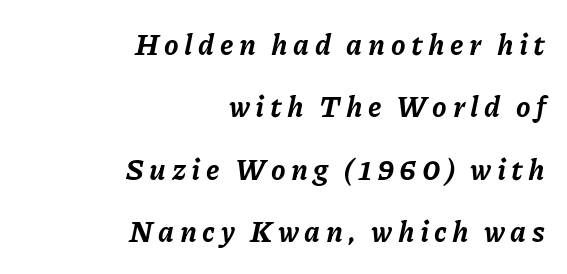
Typographic density is high because the face is bold. Spacing verdict: proportional, widths tailored to each character. Compared with typical paragraphs, the rows here are farther apart. The passage is arranged like a letterhead date or caption credit — flush right.
